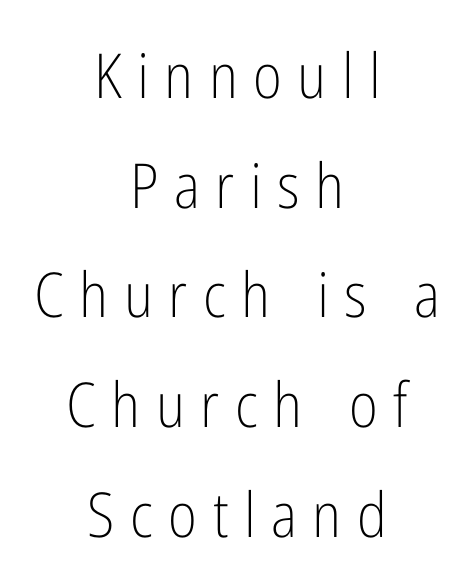
Q: Is the text bold? A: No.
Q: Is the text italic (slanted)? A: No, it is upright.
Q: Is the typeface a serif or a sans-serif typeface? A: Sans-serif.
Q: Is the text underlined? A: No.
Q: How is the paragraph aligned? A: Centered.
Q: Is the spacing between letters normal or unusually wide? A: Unusually wide.
Q: Width (condensed, normal, or wide)? A: Condensed.
Q: Stroke contrast? A: Low.
Q: x-height? A: Medium.
Q: Monospaced? A: No.
